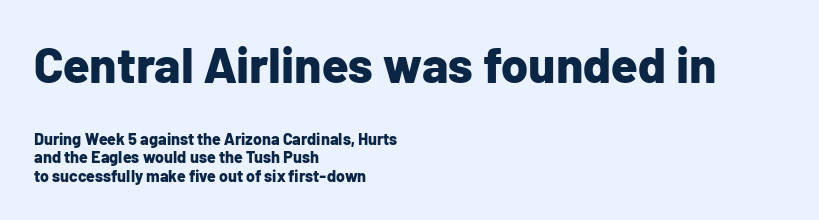
Q: Is the text bold? A: Yes.
Q: Is the text italic (slanted)? A: No, it is upright.
Q: Is the typeface a serif or a sans-serif typeface? A: Sans-serif.
Q: Is the text underlined? A: No.
Q: How is the paragraph aligned? A: Left-aligned.
Q: Is the spacing between letters normal or unusually wide? A: Normal.
Q: Is the spacing between lines tight, normal or loose? A: Tight.
Q: Which block of text is set in a larger size, the first (top) or the second (bottom)? A: The first (top) one.
Q: Width (condensed, normal, or wide)? A: Normal.
Q: Stroke contrast? A: Low.
Q: x-height? A: Medium.
Q: Monospaced? A: No.
